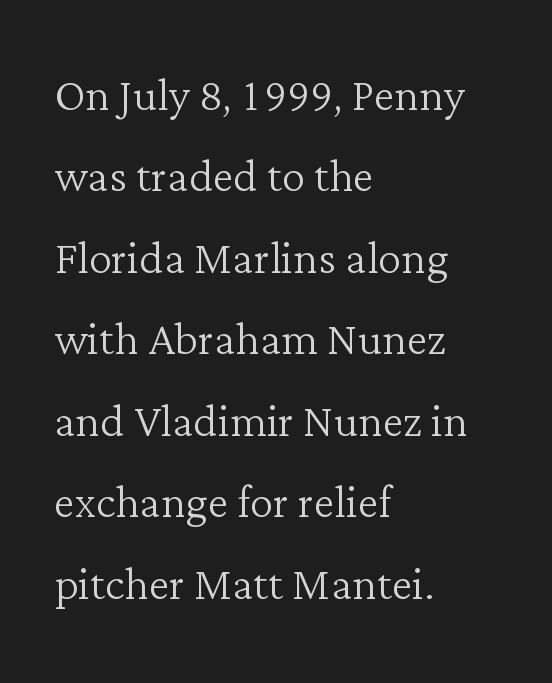
No italicization has been applied; the sample stays upright. Students, note that the glyphs here touch the page at normal intervals. Stems and bowls with no extra thickness — not bold. Rule under the text: the space is simply empty. This rendering uses left alignment, leaving the right contour irregular.
